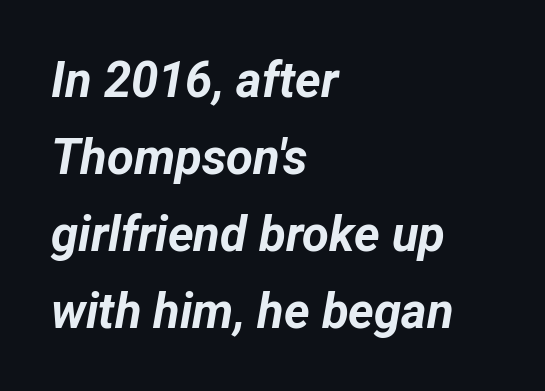
An italicized treatment has been applied to the whole sample. Leading matches the norm, producing a regular column. Observe the ordinary spacing: letters are neighbours, not strangers. You'd pick this weight for a headline — it's a proper bold. Quick note: underline off.
